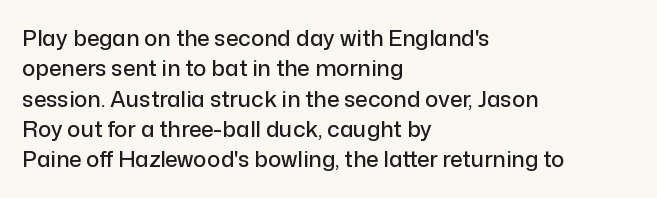
The image shows 22 px text type, upright; set left-aligned, normal line spacing (1.38x), normal letter spacing, not underlined.
